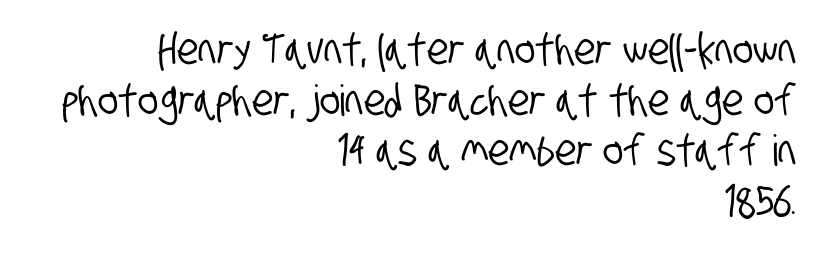
{"serif": "no", "width": "condensed", "stroke_contrast": "low", "x_height": "large", "monospaced": "no", "underline": "no", "align": "right", "line_spacing_ratio": 1.18, "letter_spacing": "normal", "letter_spacing_em": 0.0, "glyph_px": 43}
